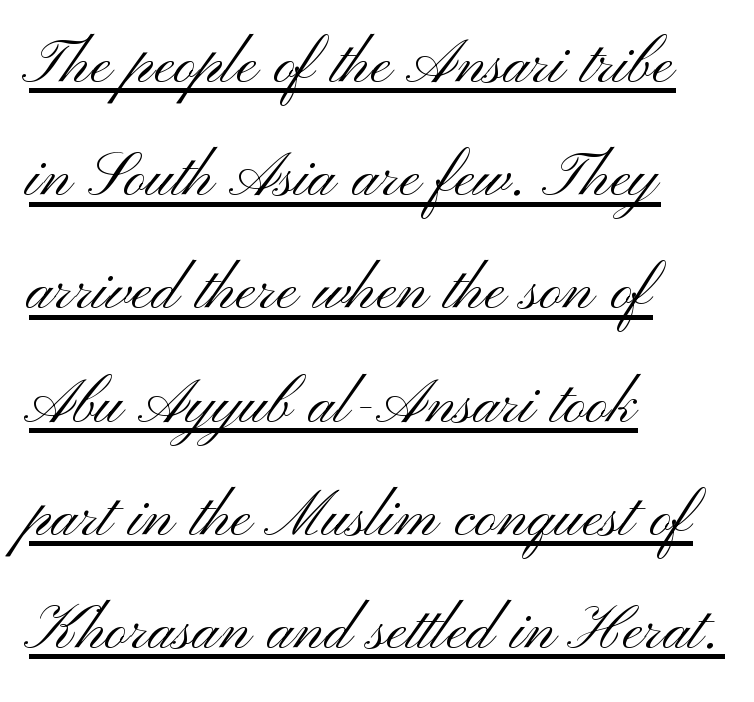
The image shows 77 px light, wide sans-serif type; set left-aligned, normal line spacing (1.47x), normal letter spacing, underlined; medium stroke contrast and a small x-height.
